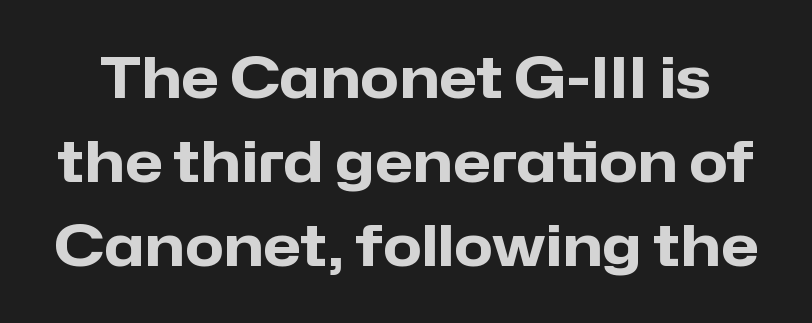
The image shows 56 px heavy sans-serif type, upright; set normal line spacing (1.5x), normal letter spacing, not underlined; low stroke contrast and a medium x-height.
